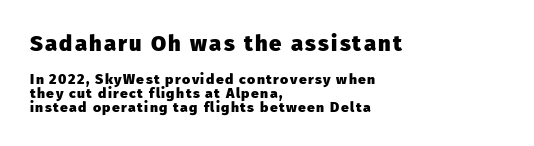
Each line starts at the same left margin while the right side varies. Strong, thick strokes mark this as bold type. The space between consecutive lines is stingy. A clean baseline with only descenders dipping below it. Larger block? The one above; the one below is distinctly smaller. Vertical strokes here are truly vertical.
